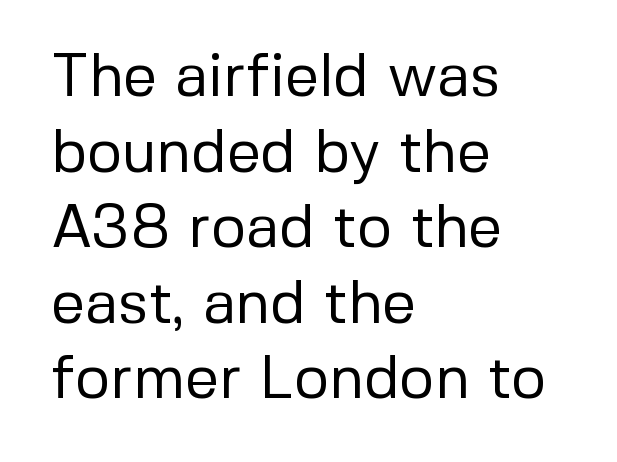
Q: Is the text bold? A: No.
Q: Is the text italic (slanted)? A: No, it is upright.
Q: Is the typeface a serif or a sans-serif typeface? A: Sans-serif.
Q: Is the text underlined? A: No.
Q: How is the paragraph aligned? A: Left-aligned.
Q: Is the spacing between letters normal or unusually wide? A: Normal.
Q: Is the spacing between lines tight, normal or loose? A: Normal.
Q: Width (condensed, normal, or wide)? A: Normal.
Q: Stroke contrast? A: Low.
Q: x-height? A: Medium.
Q: Monospaced? A: No.
